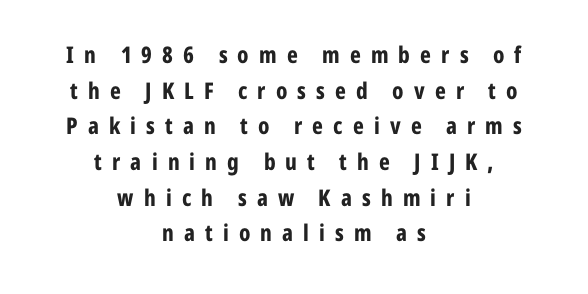
A clean baseline with only descenders dipping below it. Where is the straight margin? There isn't one; the lines are centered. The characters look thick and weighty, a clear bold. Compared with typical paragraphs, the rows here are spaced about the same. This is roman type, the default non-slanted kind.
